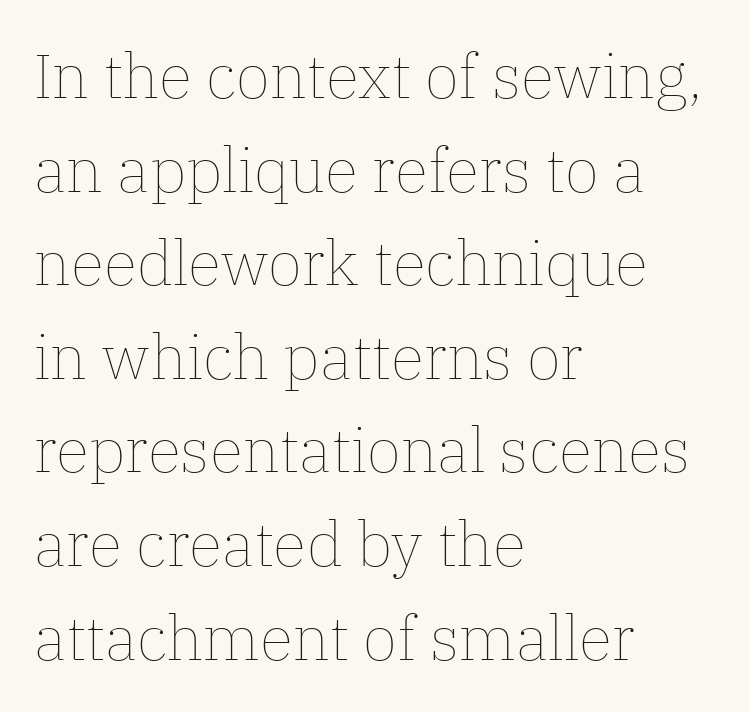
Q: Is the text bold? A: No.
Q: Is the text italic (slanted)? A: No, it is upright.
Q: Is the text underlined? A: No.
Q: How is the paragraph aligned? A: Left-aligned.
Q: Is the spacing between letters normal or unusually wide? A: Normal.
Q: Is the spacing between lines tight, normal or loose? A: Normal.
Q: Width (condensed, normal, or wide)? A: Normal.
Q: Stroke contrast? A: Low.
Q: x-height? A: Medium.
Q: Monospaced? A: No.
